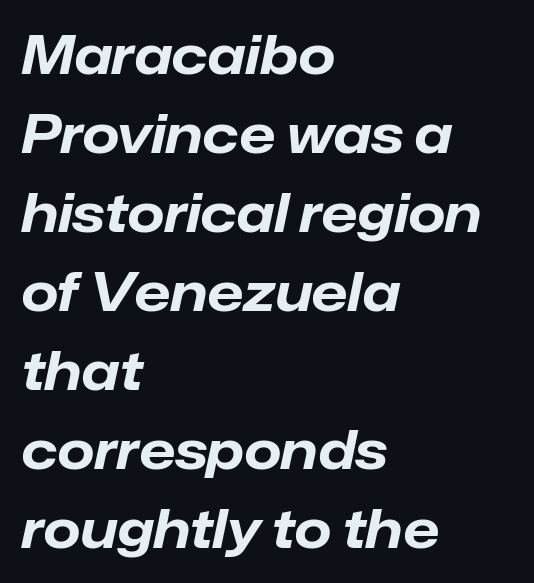
The ragged edge is on the right, which tells us the setting is flush left. Only glyphs here, with clear space below each row. A typesetter would call this proportional, since set widths differ per character. Is the type bold? Yes — the strokes are clearly thick and heavy.
